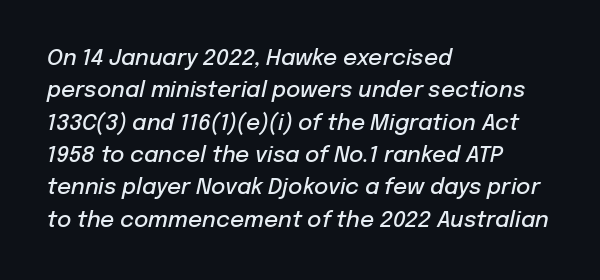
Q: Is the text bold? A: Semi-bold.
Q: Is the text italic (slanted)? A: Yes, it leans right by about 12 degrees.
Q: Is the text underlined? A: No.
Q: How is the paragraph aligned? A: Left-aligned.
Q: Is the spacing between letters normal or unusually wide? A: Normal.
Q: Is the spacing between lines tight, normal or loose? A: Normal.
